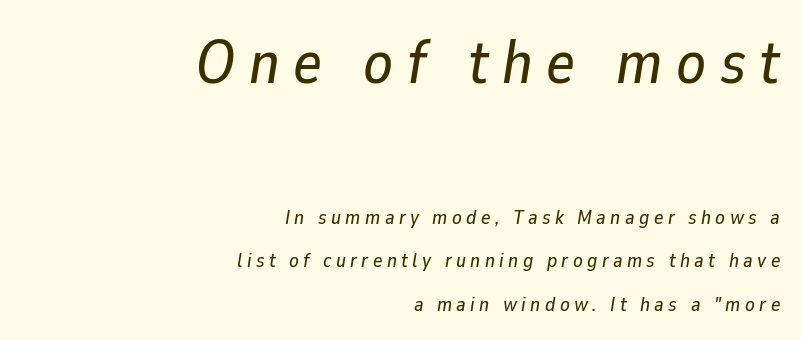
{"italic": "yes", "lean": "right", "slant_degrees": 9, "width": "normal", "stroke_contrast": "low", "x_height": "medium", "monospaced": "no", "underline": "no", "align": "right", "line_spacing": "loose", "line_spacing_ratio": 2.18, "letter_spacing": "wide", "letter_spacing_em": 0.22, "larger_block": "first", "size_ratio": 3.05, "glyph_px": 61}
